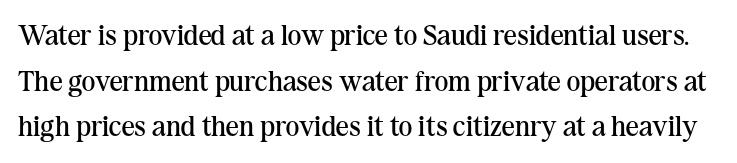
{"serif": "yes", "italic": "no", "bold": "no", "weight": "regular", "width": "normal", "stroke_contrast": "medium", "x_height": "medium", "monospaced": "no", "underline": "no", "line_spacing": "normal", "line_spacing_ratio": 1.57, "letter_spacing": "normal", "letter_spacing_em": 0.0, "glyph_px": 29}
